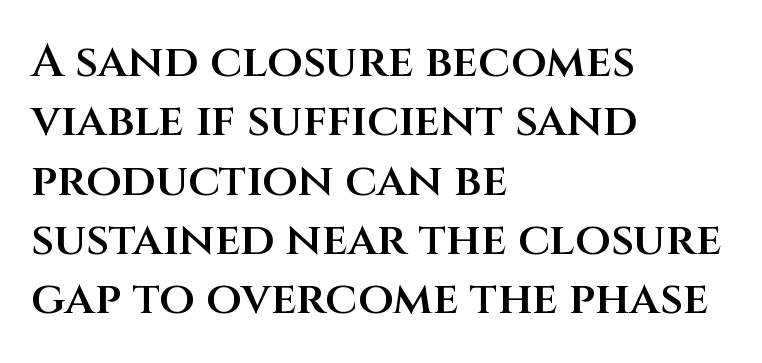
The type sits square on the baseline with zero lean. Does the type have serifs? No, each stem ends abruptly. The font is running at a semibold setting, under full bold. Here the designer chose a conventional face with non-uniform glyph widths. Vertically, the passage feels balanced, rows spaced as you'd expect. Horizontally, the lines are justified to the leading edge only.
